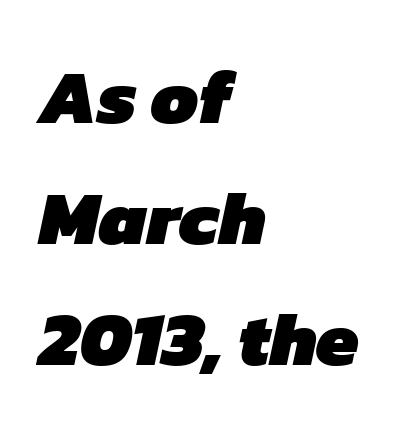
{"serif": "no", "bold": "yes", "weight": "heavy", "width": "normal", "stroke_contrast": "low", "x_height": "medium", "monospaced": "no", "underline": "no", "align": "left", "line_spacing": "normal", "line_spacing_ratio": 1.59, "letter_spacing": "normal", "letter_spacing_em": 0.0, "glyph_px": 76}
